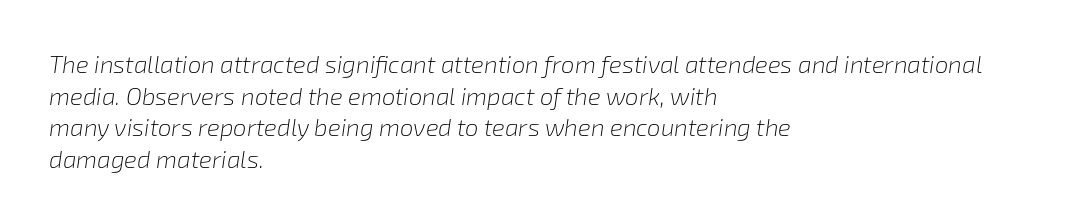
Q: Is the text bold? A: No.
Q: Is the text italic (slanted)? A: Yes, it leans right by about 8 degrees.
Q: Is the text underlined? A: No.
Q: How is the paragraph aligned? A: Left-aligned.
Q: Is the spacing between letters normal or unusually wide? A: Normal.
Q: Is the spacing between lines tight, normal or loose? A: Normal.
